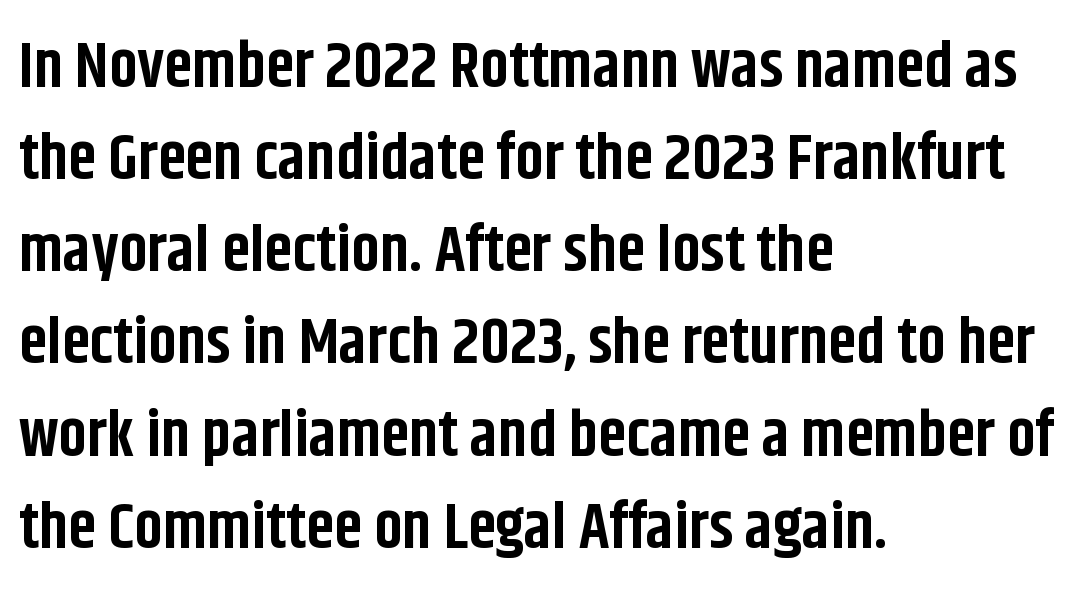
{"serif": "no", "italic": "no", "bold": "yes", "weight": "bold", "width": "condensed", "stroke_contrast": "low", "x_height": "large", "monospaced": "no", "underline": "no", "align": "left", "line_spacing": "normal", "line_spacing_ratio": 1.44, "letter_spacing": "normal", "letter_spacing_em": 0.0, "glyph_px": 64}
